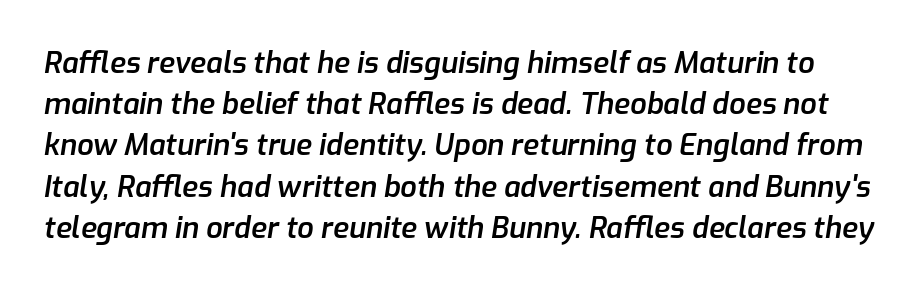
{"italic": "yes", "lean": "right", "slant_degrees": 9, "bold": "semi", "weight": "semibold", "width": "normal", "stroke_contrast": "low", "x_height": "medium", "monospaced": "no", "underline": "no", "line_spacing": "normal", "line_spacing_ratio": 1.42, "letter_spacing": "normal", "letter_spacing_em": 0.0, "glyph_px": 29}
